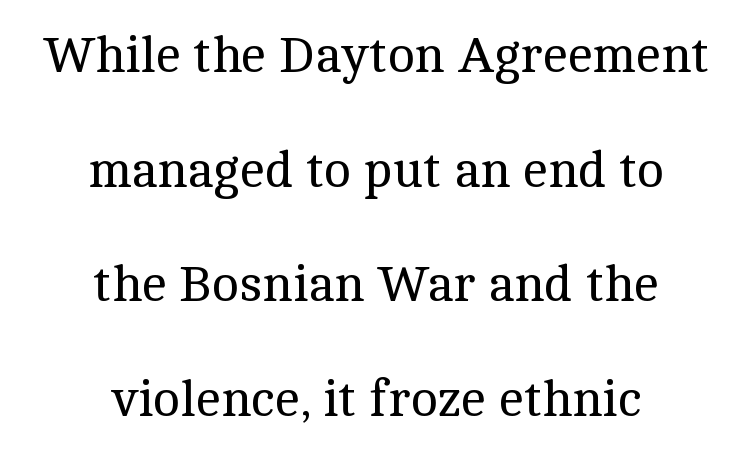
Q: Is the text bold? A: No.
Q: Is the text italic (slanted)? A: No, it is upright.
Q: Is the typeface a serif or a sans-serif typeface? A: Serif.
Q: Is the text underlined? A: No.
Q: How is the paragraph aligned? A: Centered.
Q: Is the spacing between letters normal or unusually wide? A: Normal.
Q: Is the spacing between lines tight, normal or loose? A: Loose.
Q: Width (condensed, normal, or wide)? A: Normal.
Q: x-height? A: Medium.
Q: Monospaced? A: No.
